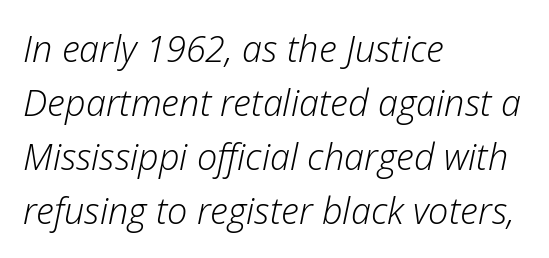
Q: Is the text bold? A: No.
Q: Is the text italic (slanted)? A: Yes, it leans right by about 12 degrees.
Q: Is the text underlined? A: No.
Q: How is the paragraph aligned? A: Left-aligned.
Q: Is the spacing between letters normal or unusually wide? A: Normal.
Q: Is the spacing between lines tight, normal or loose? A: Normal.
Q: Width (condensed, normal, or wide)? A: Normal.
Q: Stroke contrast? A: Low.
Q: x-height? A: Medium.
Q: Monospaced? A: No.
